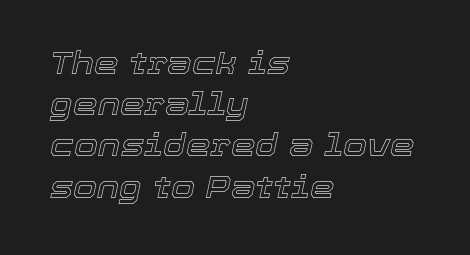
Q: Is the text italic (slanted)? A: Yes, it leans right by about 12 degrees.
Q: Is the text underlined? A: No.
Q: How is the paragraph aligned? A: Left-aligned.
Q: Is the spacing between letters normal or unusually wide? A: Normal.
Q: Is the spacing between lines tight, normal or loose? A: Normal.
Q: Width (condensed, normal, or wide)? A: Normal.
Q: x-height? A: Medium.
Q: Monospaced? A: No.
